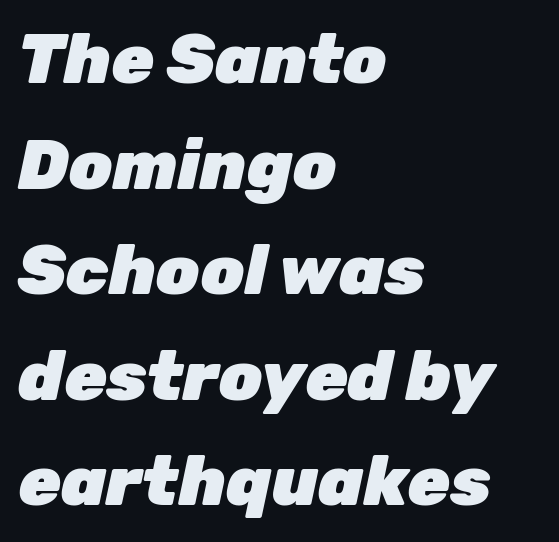
The image shows 69 px heavy type, italic (leaning right); set left-aligned, normal line spacing (1.53x), normal letter spacing, not underlined; low stroke contrast and a medium x-height.
